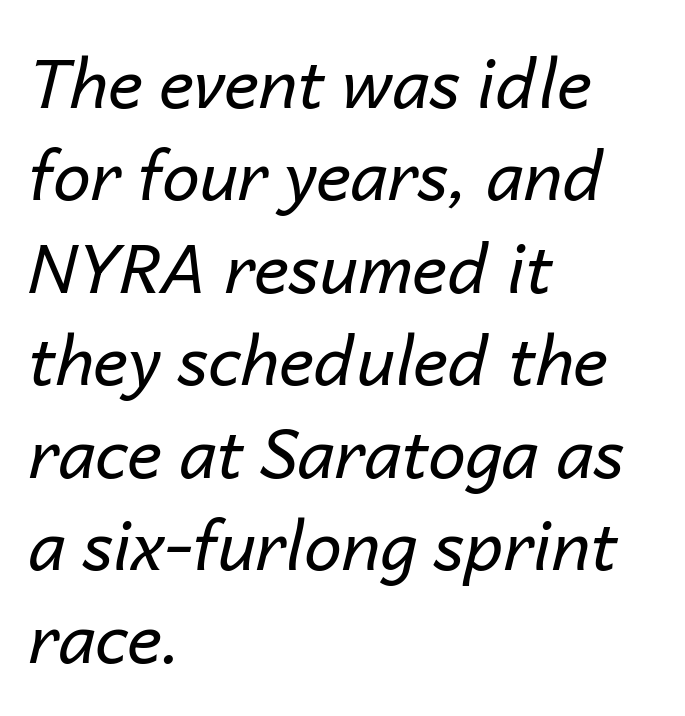
{"italic": "yes", "lean": "right", "slant_degrees": 14, "bold": "no", "weight": "regular", "width": "normal", "stroke_contrast": "low", "x_height": "medium", "monospaced": "no", "underline": "no", "align": "left", "line_spacing": "normal", "line_spacing_ratio": 1.38, "letter_spacing": "normal", "letter_spacing_em": 0.0, "glyph_px": 67}
